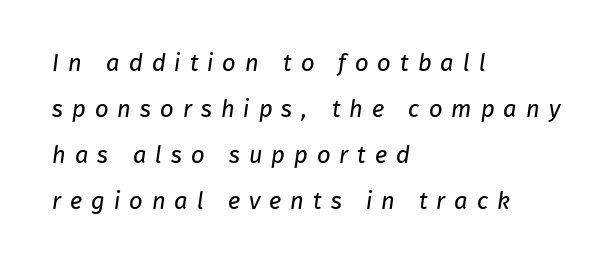
Think standard paragraph weight, or any step lighter than that. Regarding leading, the lines here are spaced well apart. The rendering anchors every line to the left-hand side. Underlining? Definitely not there. The gaps between neighbouring characters are conspicuously large.
